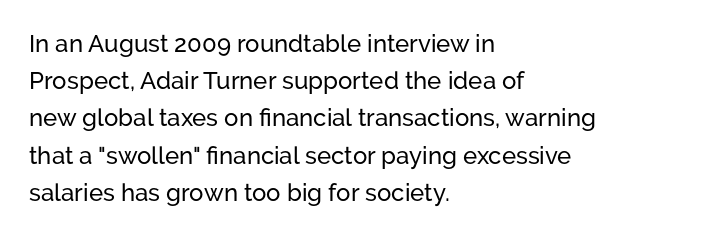
Interline gaps are of average width in this sample. The letters stand upright; this is a roman face. The face used here is rendered with its standard letterfit. Leftover space on each line is placed entirely after the last word. Beneath every word, the page is bare.
